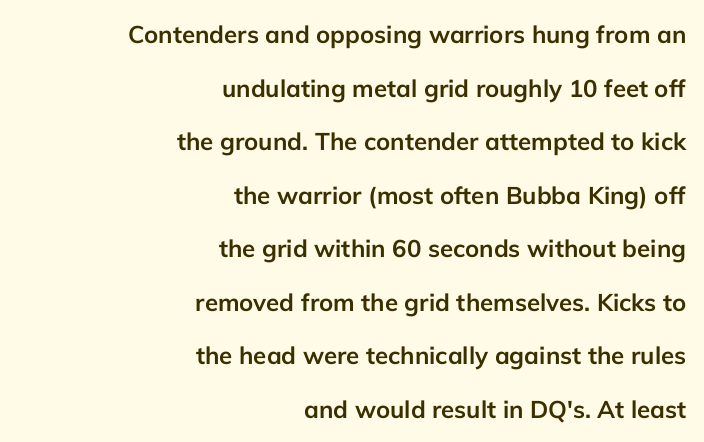
Q: Is the text bold? A: Yes.
Q: Is the text italic (slanted)? A: No, it is upright.
Q: Is the text underlined? A: No.
Q: How is the paragraph aligned? A: Right-aligned.
Q: Is the spacing between letters normal or unusually wide? A: Normal.
Q: Is the spacing between lines tight, normal or loose? A: Loose.
